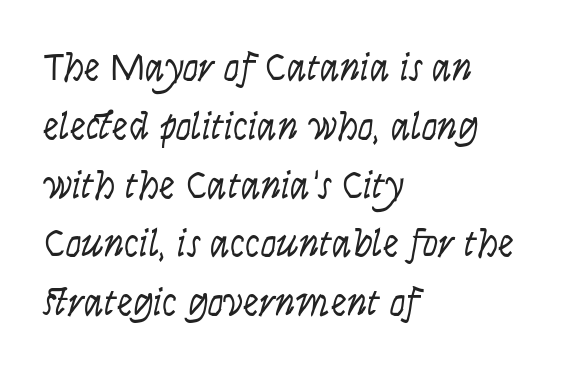
{"italic": "yes", "lean": "right", "slant_degrees": 9, "bold": "no", "weight": "light", "width": "condensed", "stroke_contrast": "low", "x_height": "large", "monospaced": "no", "underline": "no", "align": "left", "line_spacing": "normal", "line_spacing_ratio": 1.47, "letter_spacing": "normal", "letter_spacing_em": 0.0, "glyph_px": 40}
